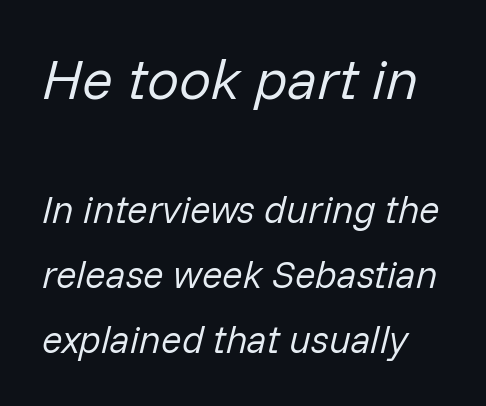
Q: Is the text bold? A: No.
Q: Is the text italic (slanted)? A: Yes, it leans right by about 14 degrees.
Q: Is the text underlined? A: No.
Q: Is the spacing between letters normal or unusually wide? A: Normal.
Q: Which block of text is set in a larger size, the first (top) or the second (bottom)? A: The first (top) one.
Q: Width (condensed, normal, or wide)? A: Normal.
Q: Stroke contrast? A: Low.
Q: x-height? A: Medium.
Q: Monospaced? A: No.
